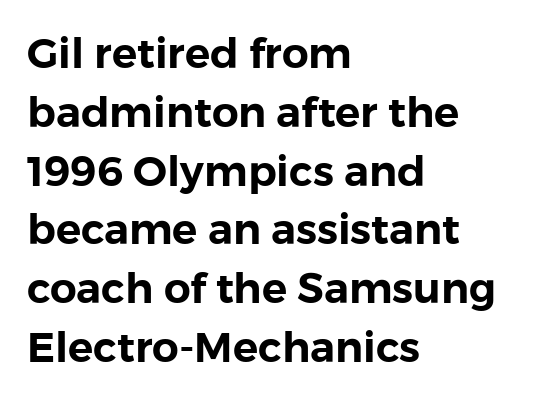
Q: Is the text italic (slanted)? A: No, it is upright.
Q: Is the typeface a serif or a sans-serif typeface? A: Sans-serif.
Q: Is the text underlined? A: No.
Q: How is the paragraph aligned? A: Left-aligned.
Q: Is the spacing between letters normal or unusually wide? A: Normal.
Q: Is the spacing between lines tight, normal or loose? A: Normal.
Q: Width (condensed, normal, or wide)? A: Normal.
Q: Stroke contrast? A: Low.
Q: x-height? A: Medium.
Q: Monospaced? A: No.
